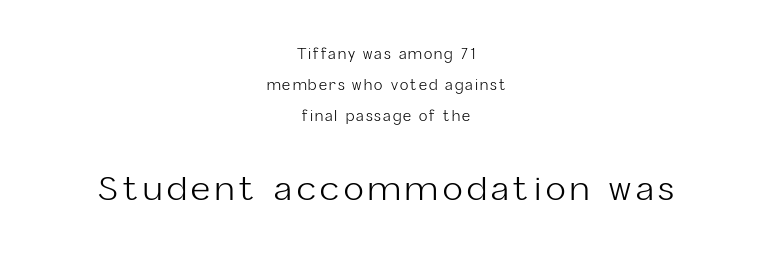
{"serif": "no", "italic": "no", "bold": "no", "weight": "light", "width": "normal", "stroke_contrast": "low", "x_height": "medium", "monospaced": "no", "underline": "no", "align": "center", "line_spacing": "loose", "line_spacing_ratio": 2.23, "larger_block": "second", "size_ratio": 2.36, "glyph_px": 33}
